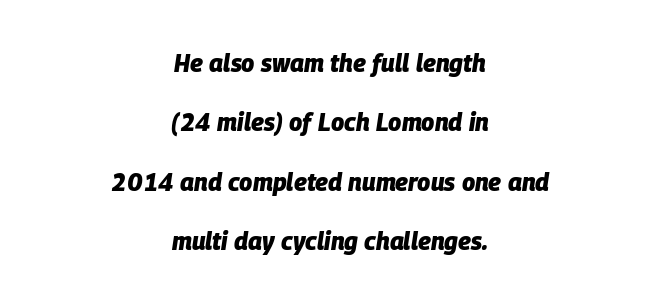
Q: Is the text bold? A: Yes.
Q: Is the text italic (slanted)? A: Yes, it leans right by about 9 degrees.
Q: Is the text underlined? A: No.
Q: How is the paragraph aligned? A: Centered.
Q: Is the spacing between letters normal or unusually wide? A: Normal.
Q: Is the spacing between lines tight, normal or loose? A: Loose.
